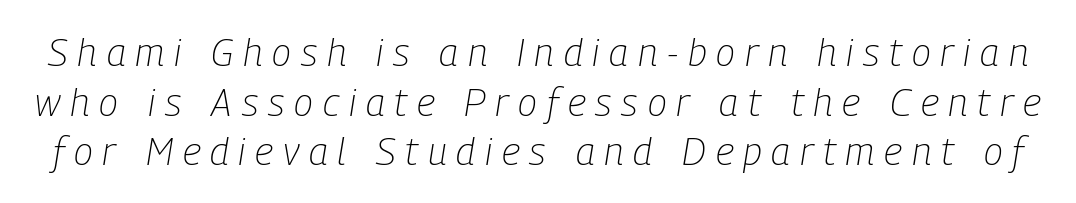
{"italic": "yes", "lean": "right", "slant_degrees": 9, "bold": "no", "weight": "light", "width": "condensed", "stroke_contrast": "low", "x_height": "medium", "monospaced": "no", "underline": "no", "line_spacing": "normal", "line_spacing_ratio": 1.27, "letter_spacing": "wide", "letter_spacing_em": 0.25, "glyph_px": 39}
